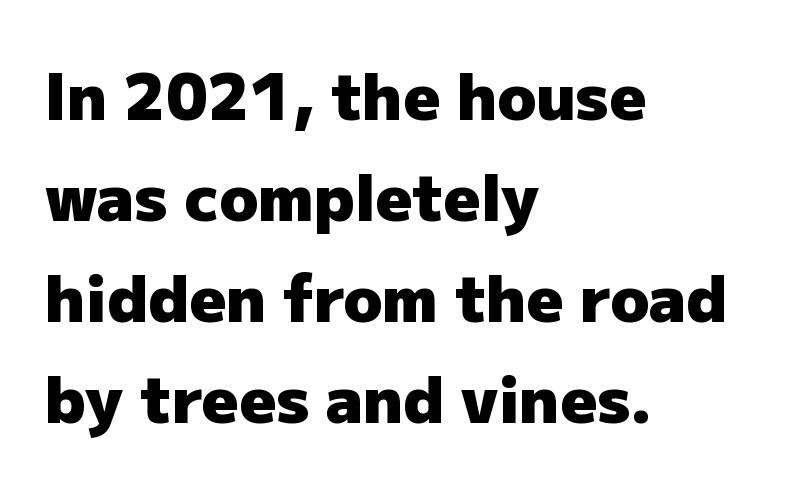
Q: Is the text bold? A: Yes.
Q: Is the text italic (slanted)? A: No, it is upright.
Q: Is the typeface a serif or a sans-serif typeface? A: Sans-serif.
Q: Is the text underlined? A: No.
Q: How is the paragraph aligned? A: Left-aligned.
Q: Is the spacing between letters normal or unusually wide? A: Normal.
Q: Is the spacing between lines tight, normal or loose? A: Normal.
Q: Width (condensed, normal, or wide)? A: Normal.
Q: Stroke contrast? A: Low.
Q: x-height? A: Medium.
Q: Monospaced? A: No.
